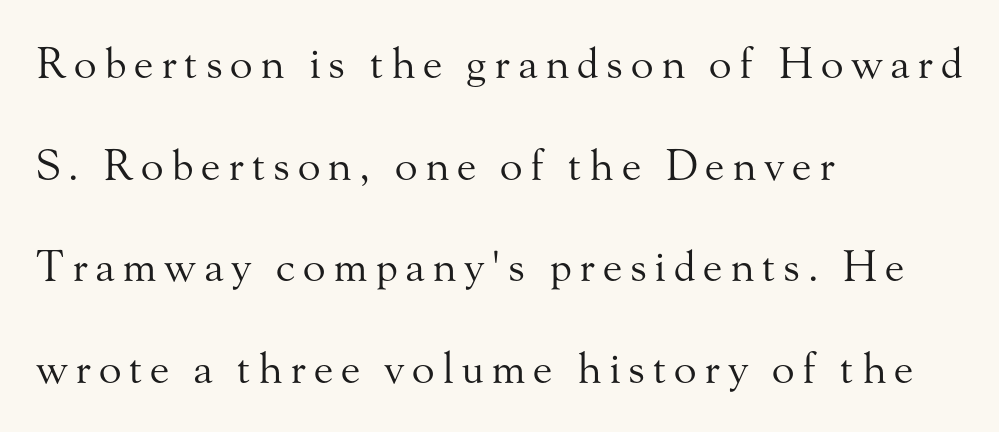
{"serif": "yes", "italic": "no", "bold": "no", "weight": "regular", "width": "normal", "stroke_contrast": "medium", "x_height": "small", "monospaced": "no", "underline": "no", "align": "left", "line_spacing": "loose", "line_spacing_ratio": 2.42, "glyph_px": 42}
